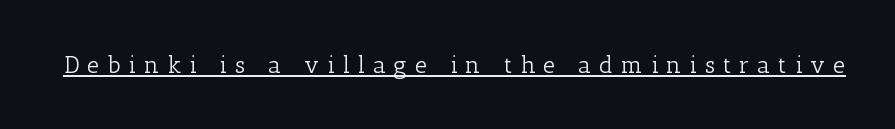
Beneath each row of characters lies a ruled line. The typesetting does not lean heavy: it is not bold. The specimen reads as upright at a glance. How are the letters spaced? Widely, with obvious added tracking.
